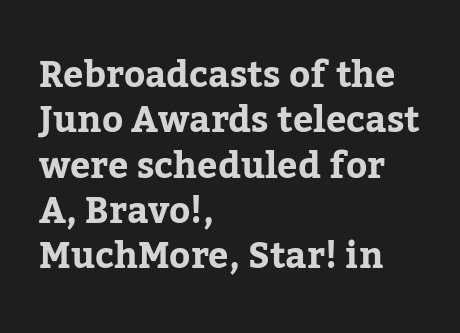
{"serif": "yes", "italic": "no", "bold": "yes", "weight": "bold", "width": "normal", "stroke_contrast": "low", "x_height": "medium", "monospaced": "no", "underline": "no", "align": "left", "line_spacing": "normal", "line_spacing_ratio": 1.26, "letter_spacing": "normal", "letter_spacing_em": 0.0, "glyph_px": 36}
